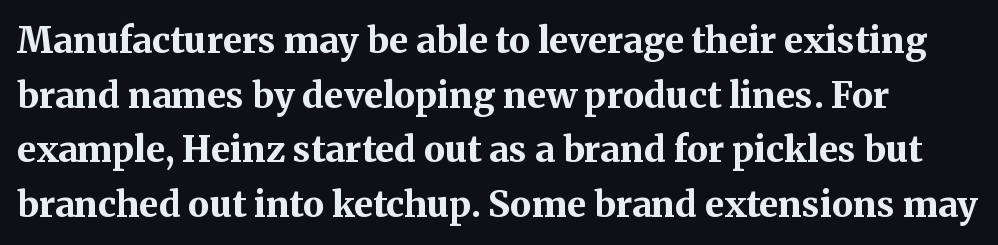
Q: Is the text bold? A: Yes.
Q: Is the text italic (slanted)? A: No, it is upright.
Q: Is the typeface a serif or a sans-serif typeface? A: Serif.
Q: Is the text underlined? A: No.
Q: Is the spacing between letters normal or unusually wide? A: Normal.
Q: Is the spacing between lines tight, normal or loose? A: Normal.
Q: Width (condensed, normal, or wide)? A: Normal.
Q: Stroke contrast? A: Medium.
Q: x-height? A: Medium.
Q: Monospaced? A: No.
